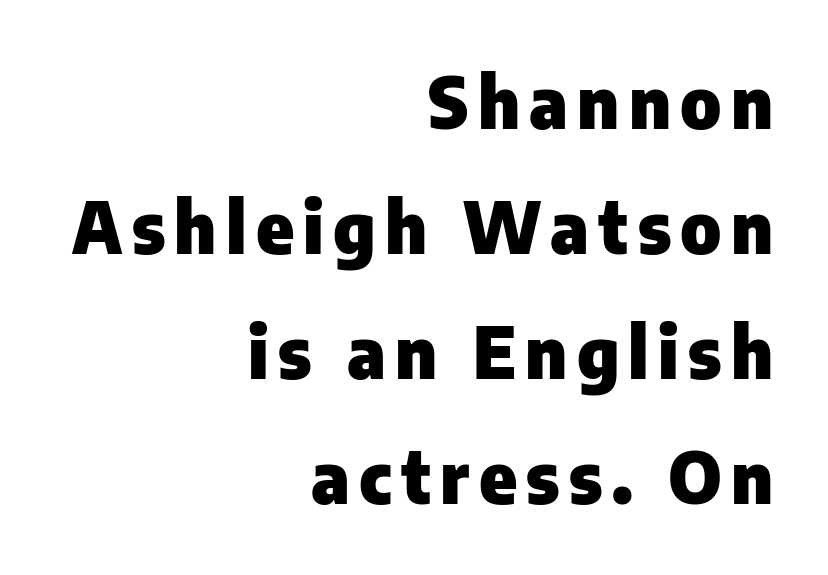
{"serif": "no", "italic": "no", "bold": "yes", "weight": "heavy", "width": "normal", "stroke_contrast": "low", "x_height": "medium", "monospaced": "no", "underline": "no", "align": "right", "line_spacing_ratio": 1.76, "glyph_px": 71}
